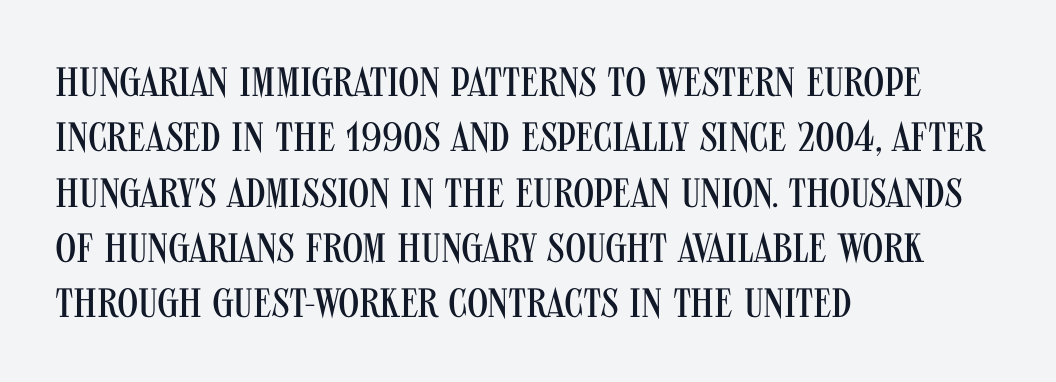
No letter is thick-stroked: the sample isn't bold. A roman cut, with each character standing at attention. The rows are spaced the way most documents space them. Each letter keeps its own natural width here, so spacing adapts to shape. Horizontal alignment here is leftward, the default for most running prose.
